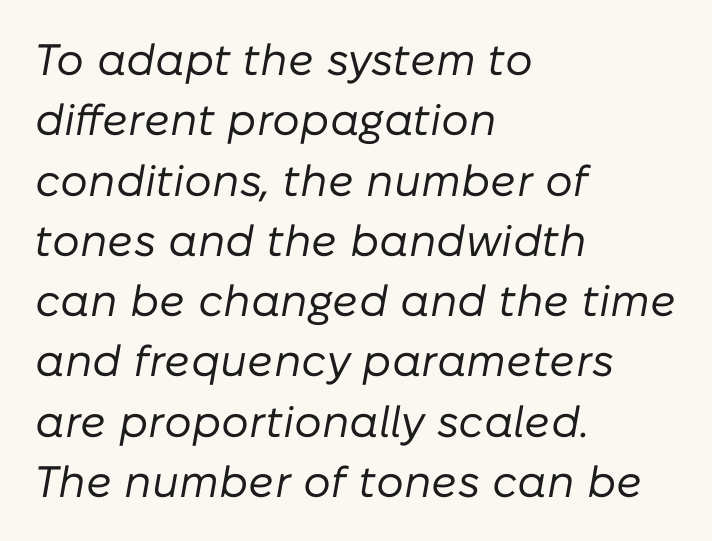
Q: Is the text bold? A: No.
Q: Is the text italic (slanted)? A: Yes, it leans right by about 10 degrees.
Q: Is the text underlined? A: No.
Q: How is the paragraph aligned? A: Left-aligned.
Q: Is the spacing between letters normal or unusually wide? A: Normal.
Q: Is the spacing between lines tight, normal or loose? A: Normal.
Q: Width (condensed, normal, or wide)? A: Normal.
Q: Stroke contrast? A: Low.
Q: x-height? A: Medium.
Q: Monospaced? A: No.
